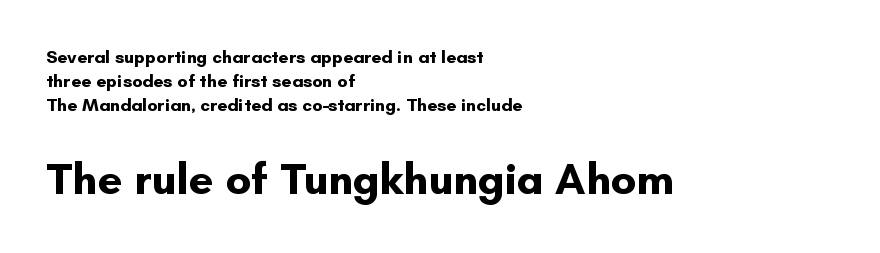
The emphasis by scale lands on block number two, below. The letters stand upright; this is a roman face. Bold? Absolutely — the strokes are thick and heavy. Here the glyphs are tracked normally, forming tight word shapes. These lines stack with their left ends in a neat column. The face used here is a sans, in the tradition of grotesques and geometrics.
